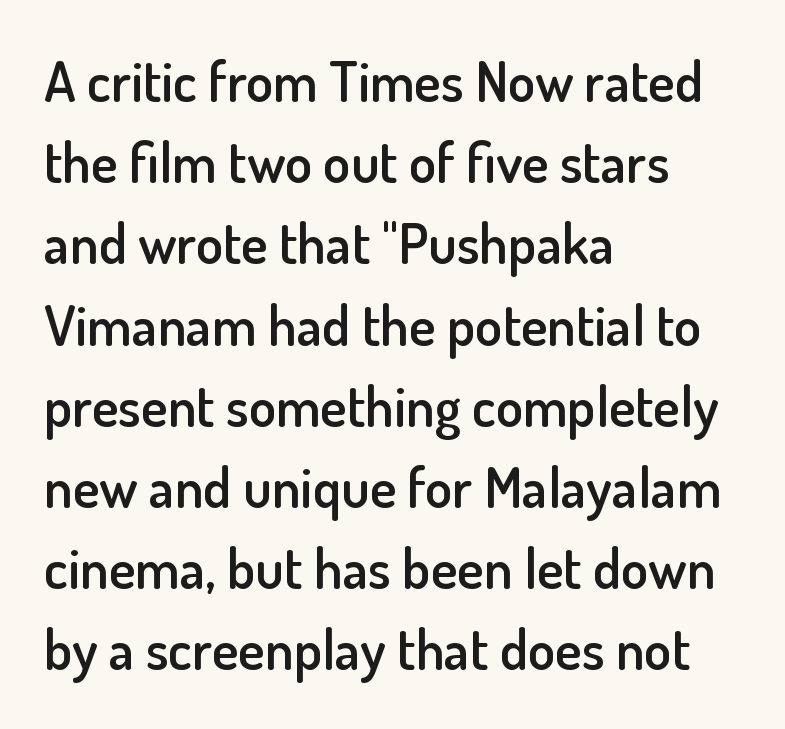
Does the type have serifs? No, each stem ends abruptly. This block has exactly the height ordinary leading produces. Nope, not italic — everything's standing straight. Line beginnings align vertically; line endings do not.
